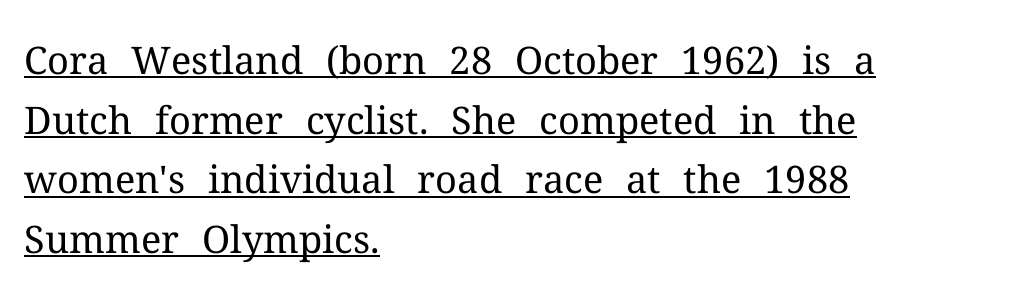
{"serif": "yes", "italic": "no", "bold": "no", "weight": "regular", "width": "normal", "stroke_contrast": "medium", "x_height": "medium", "monospaced": "no", "underline": "yes", "align": "left", "line_spacing": "normal", "line_spacing_ratio": 1.57, "letter_spacing": "normal", "letter_spacing_em": 0.0, "glyph_px": 38}
